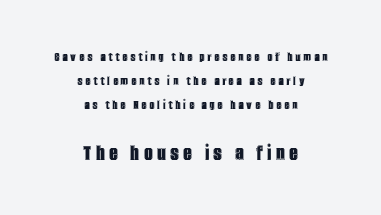
The specimen reads as upright at a glance. Casual observation: everything's sitting right in the middle. What stands out about the letter spacing? Its width — letters are far apart. The passage shown begins with its smaller block and ends with its larger one. The space directly below the letters is spotless.
